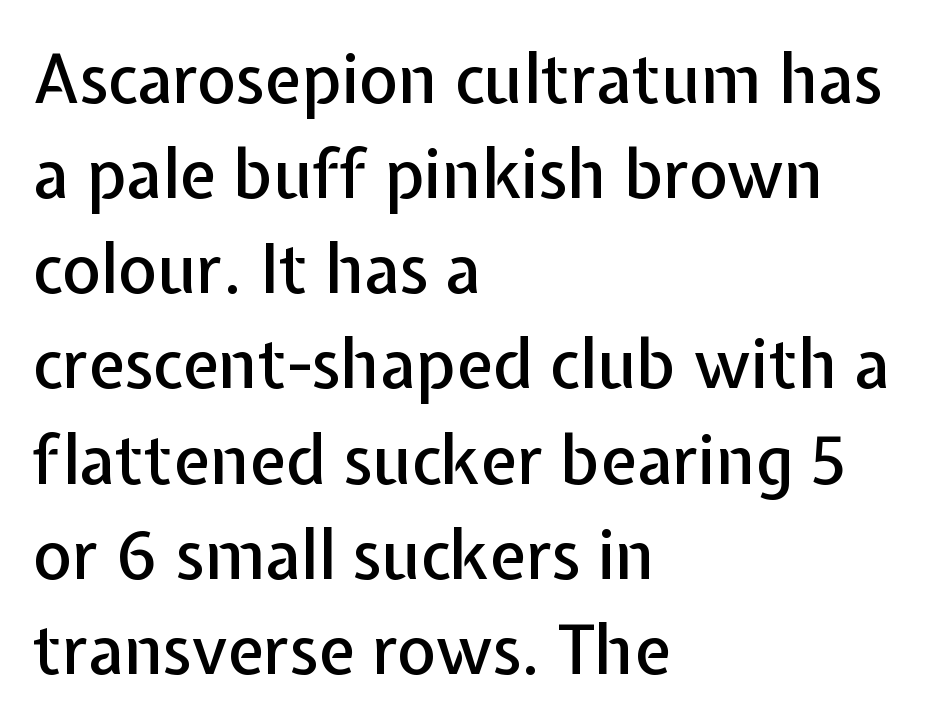
The image shows 67 px sans-serif type, upright; set left-aligned, normal line spacing (1.42x), normal letter spacing, not underlined; low stroke contrast and a medium x-height.
